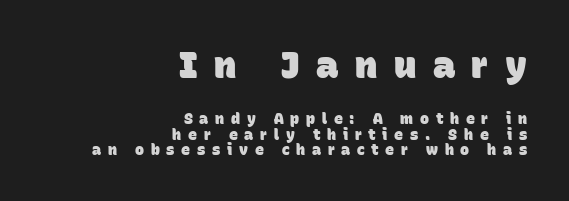
Q: Is the text bold? A: Yes.
Q: Is the typeface a serif or a sans-serif typeface? A: Sans-serif.
Q: Is the text underlined? A: No.
Q: How is the paragraph aligned? A: Right-aligned.
Q: Is the spacing between letters normal or unusually wide? A: Unusually wide.
Q: Is the spacing between lines tight, normal or loose? A: Tight.
Q: Which block of text is set in a larger size, the first (top) or the second (bottom)? A: The first (top) one.
Q: Width (condensed, normal, or wide)? A: Normal.
Q: Stroke contrast? A: Low.
Q: x-height? A: Large.
Q: Monospaced? A: No.
